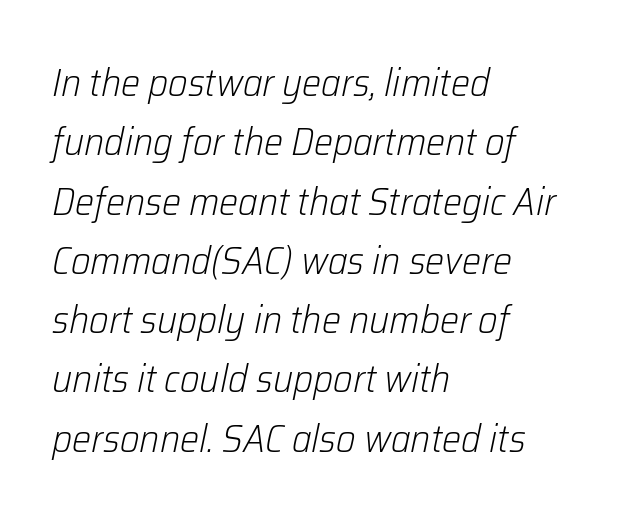
Q: Is the text bold? A: No.
Q: Is the text italic (slanted)? A: Yes, it leans right by about 12 degrees.
Q: Is the text underlined? A: No.
Q: How is the paragraph aligned? A: Left-aligned.
Q: Is the spacing between letters normal or unusually wide? A: Normal.
Q: Is the spacing between lines tight, normal or loose? A: Normal.
Q: Width (condensed, normal, or wide)? A: Normal.
Q: Stroke contrast? A: Low.
Q: x-height? A: Medium.
Q: Monospaced? A: No.
